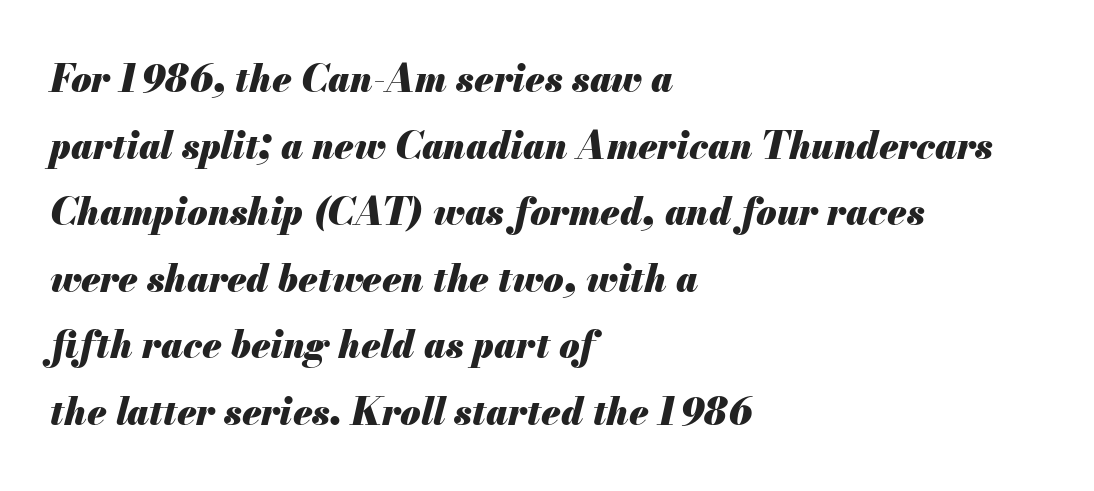
Q: Is the text bold? A: Yes.
Q: Is the text italic (slanted)? A: Yes, it leans right by about 13 degrees.
Q: Is the text underlined? A: No.
Q: How is the paragraph aligned? A: Left-aligned.
Q: Is the spacing between letters normal or unusually wide? A: Normal.
Q: Width (condensed, normal, or wide)? A: Normal.
Q: Stroke contrast? A: Medium.
Q: x-height? A: Small.
Q: Monospaced? A: No.
